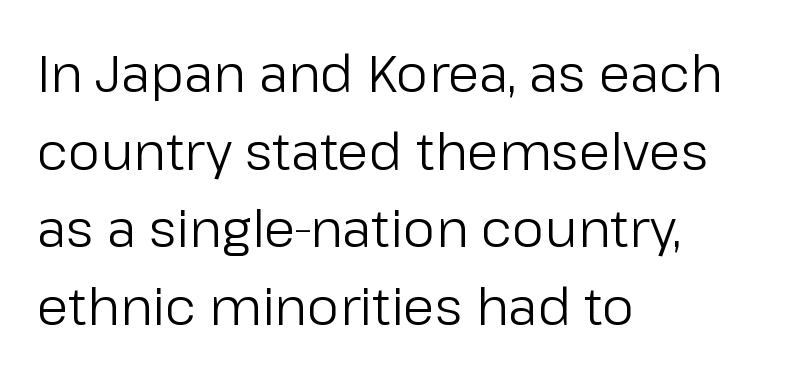
Observe the absence of serifs on each vertical stroke in this sample. The letterforms sit shoulder to shoulder at normal distance. You could not count columns in this text — the font is proportionally spaced. The lines sit at an ordinary, default distance from one another. Ascenders rise straight up at ninety degrees. Glance below the letters and you will spot only blank space.
